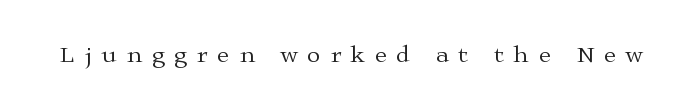
Q: Is the text bold? A: No.
Q: Is the text italic (slanted)? A: No, it is upright.
Q: Is the text underlined? A: No.
Q: Is the spacing between letters normal or unusually wide? A: Unusually wide.
